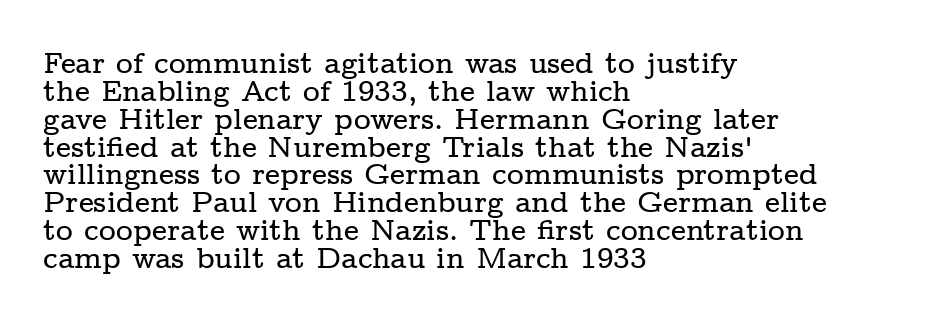
{"serif": "yes", "italic": "no", "width": "wide", "stroke_contrast": "low", "x_height": "medium", "monospaced": "no", "underline": "no", "align": "left", "line_spacing": "tight", "line_spacing_ratio": 0.96, "letter_spacing": "normal", "letter_spacing_em": 0.0, "glyph_px": 29}
